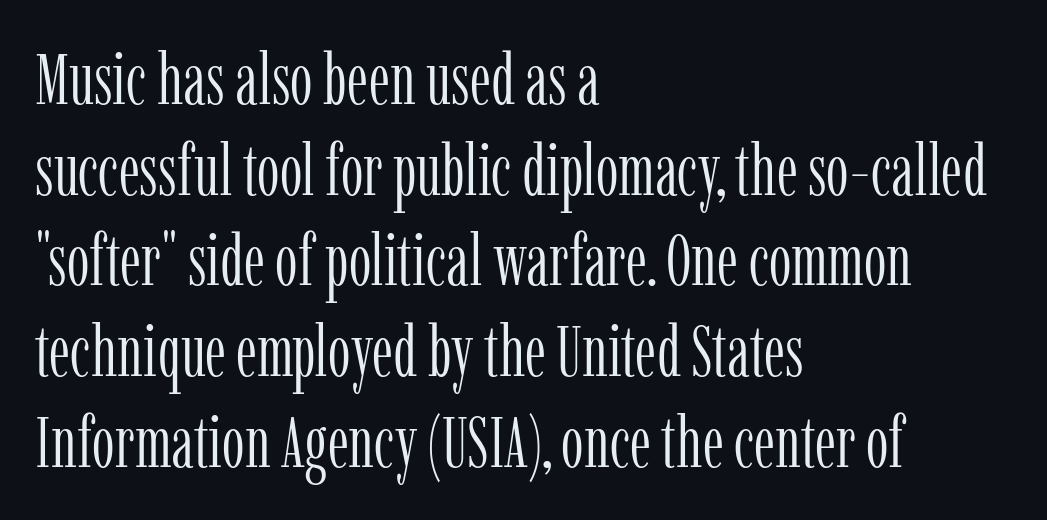
{"serif": "yes", "italic": "no", "bold": "no", "weight": "light", "width": "condensed", "stroke_contrast": "low", "x_height": "medium", "monospaced": "no", "underline": "no", "align": "left", "line_spacing": "normal", "line_spacing_ratio": 1.26, "letter_spacing": "normal", "letter_spacing_em": 0.0, "glyph_px": 72}
